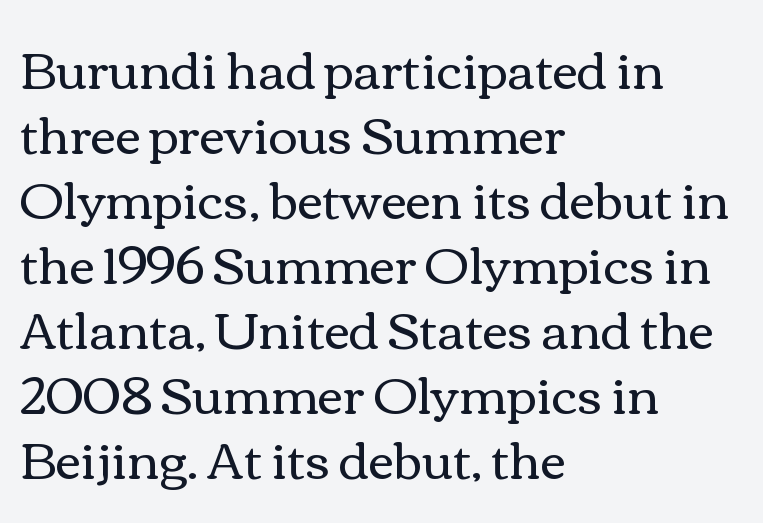
{"italic": "no", "bold": "no", "weight": "regular", "width": "wide", "stroke_contrast": "medium", "x_height": "medium", "monospaced": "no", "underline": "no", "align": "left", "line_spacing": "normal", "line_spacing_ratio": 1.3, "letter_spacing": "normal", "letter_spacing_em": 0.0, "glyph_px": 50}
